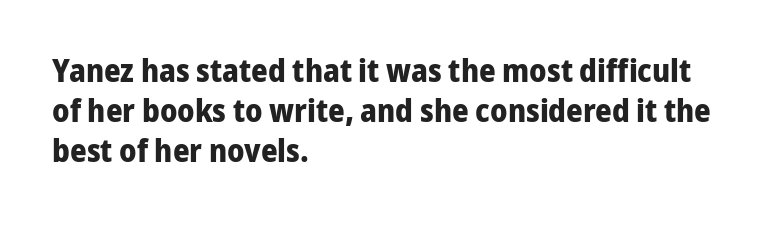
The image shows 32 px bold sans-serif type, upright; set left-aligned, normal line spacing (1.25x), normal letter spacing, not underlined; low stroke contrast and a medium x-height.
